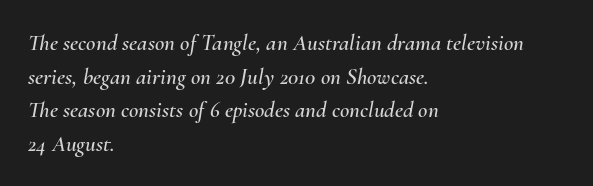
The image shows 23 px text type, italic (leaning right); set left-aligned, normal line spacing (1.46x), normal letter spacing, not underlined.
